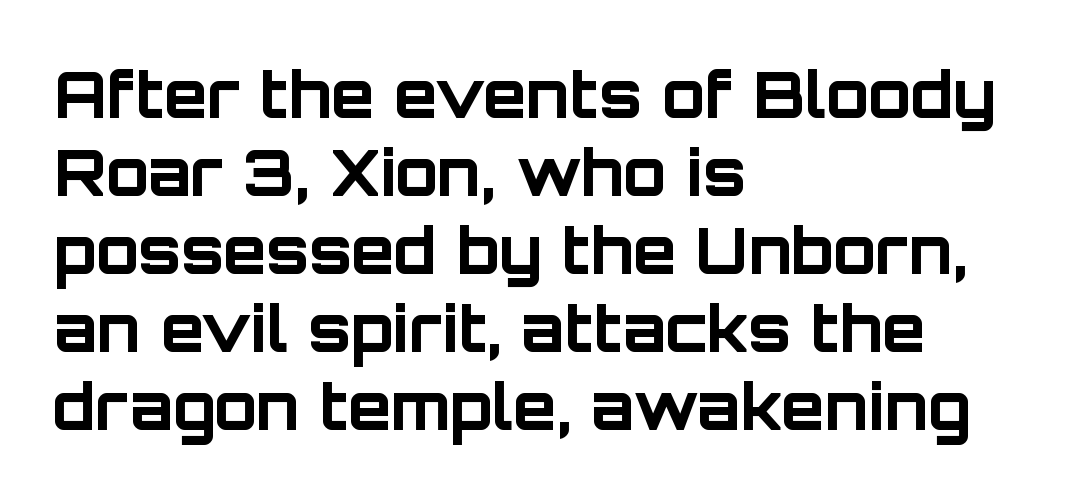
Nothing sits at the stroke ends, so this counts as sans-serif. The words here are not underlined. Each letter keeps its own natural width here, so spacing adapts to shape. This is the regular roman posture of the typeface.
